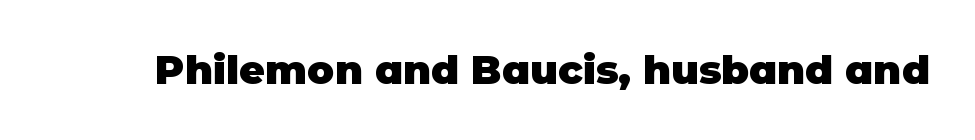
Q: Is the text bold? A: Yes.
Q: Is the text italic (slanted)? A: No, it is upright.
Q: Is the typeface a serif or a sans-serif typeface? A: Sans-serif.
Q: Is the text underlined? A: No.
Q: Is the spacing between letters normal or unusually wide? A: Normal.
Q: Width (condensed, normal, or wide)? A: Normal.
Q: Stroke contrast? A: Low.
Q: x-height? A: Large.
Q: Monospaced? A: No.
